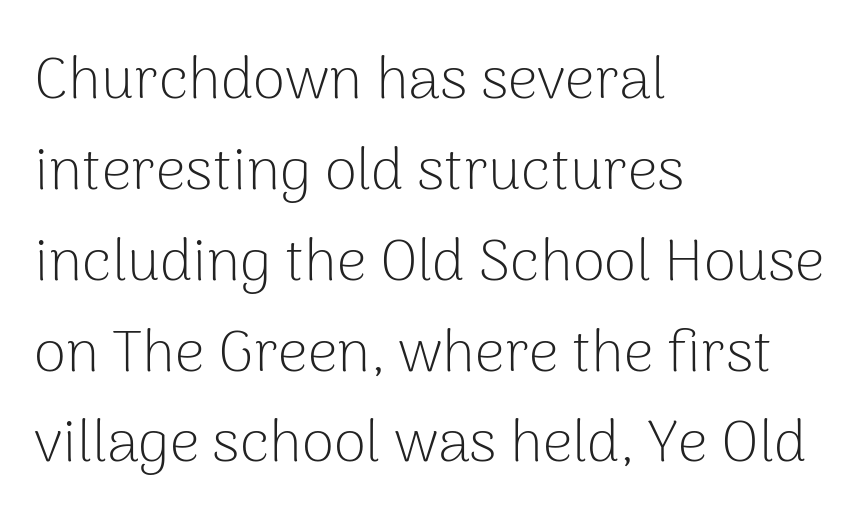
{"serif": "no", "italic": "no", "bold": "no", "weight": "light", "width": "normal", "stroke_contrast": "low", "x_height": "medium", "monospaced": "no", "underline": "no", "align": "left", "line_spacing": "normal", "line_spacing_ratio": 1.54, "letter_spacing": "normal", "letter_spacing_em": 0.0, "glyph_px": 59}
